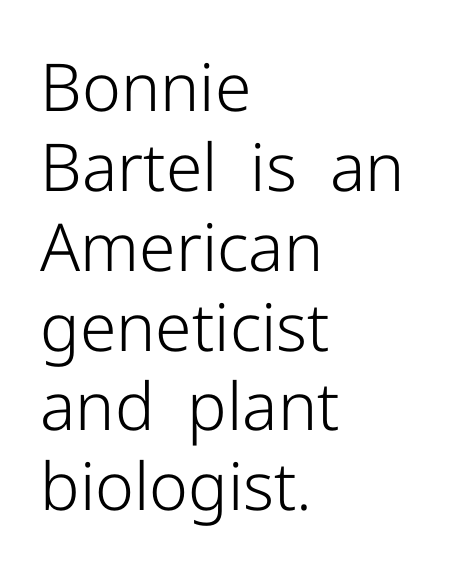
The typography opts for an upright posture over an oblique one. The lines in this sample share a left origin and differ only in where they stop. Think of a printed novel: that variable character pitch is what you see here. No extra tracking has been applied to these lines. The passage shown is not underscored anywhere. Are there feet on the stems? There aren't — it's a sans.
